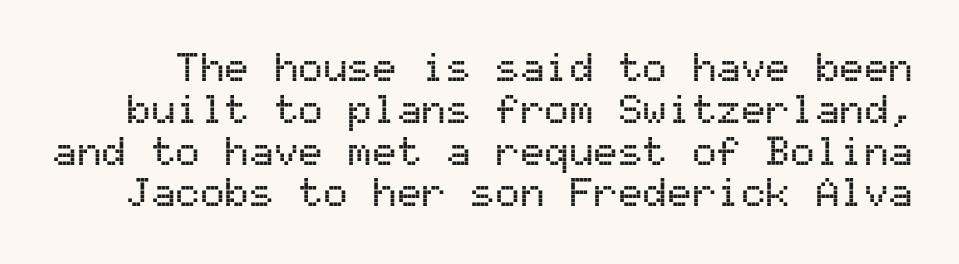
The image shows 41 px sans-serif type, upright, monospaced; set tight line spacing (1.02x), normal letter spacing, not underlined; medium stroke contrast and a medium x-height.
